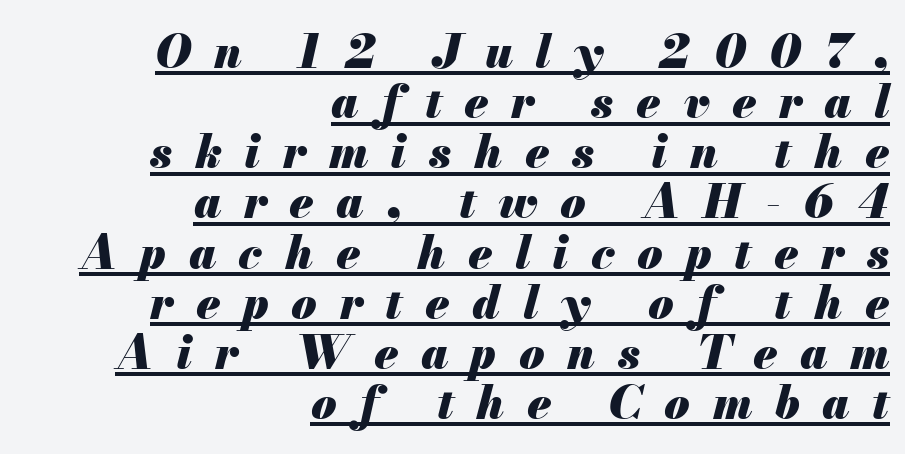
Q: Is the text bold? A: Yes.
Q: Is the text italic (slanted)? A: Yes, it leans right by about 13 degrees.
Q: Is the text underlined? A: Yes.
Q: How is the paragraph aligned? A: Right-aligned.
Q: Is the spacing between letters normal or unusually wide? A: Unusually wide.
Q: Is the spacing between lines tight, normal or loose? A: Tight.
Q: Width (condensed, normal, or wide)? A: Normal.
Q: Stroke contrast? A: Medium.
Q: x-height? A: Small.
Q: Monospaced? A: No.
